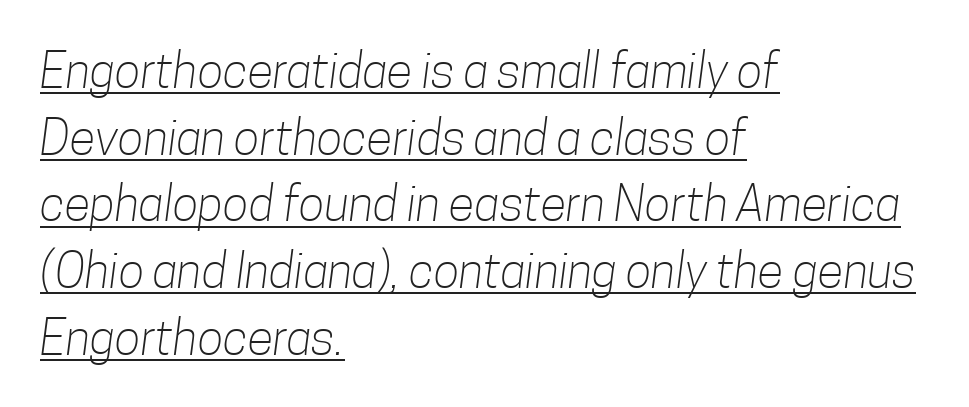
The image shows 48 px light, condensed sans-serif type; set left-aligned, normal line spacing (1.39x), normal letter spacing, underlined; low stroke contrast and a medium x-height.
